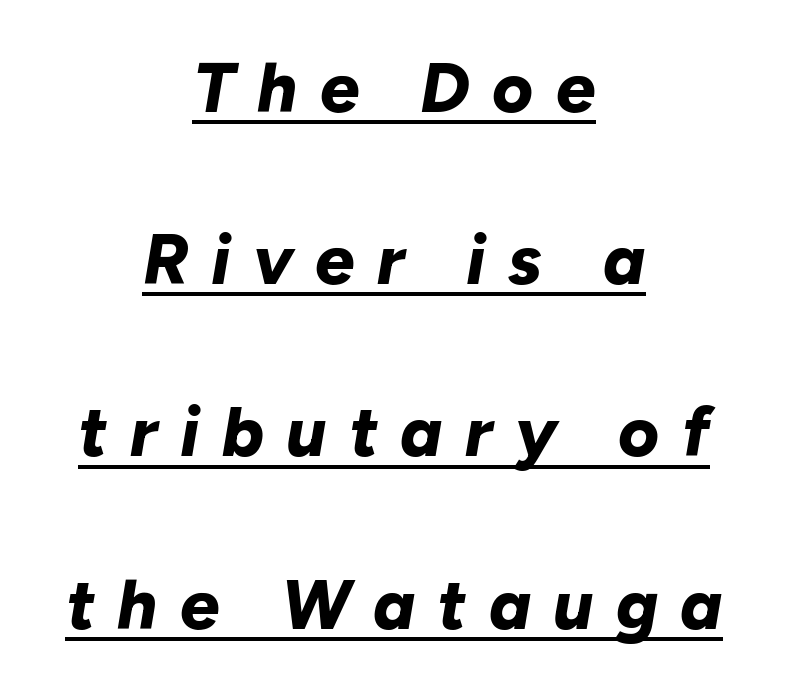
{"italic": "yes", "lean": "right", "slant_degrees": 10, "bold": "yes", "weight": "bold", "width": "normal", "stroke_contrast": "low", "x_height": "medium", "monospaced": "no", "underline": "yes", "align": "center", "line_spacing": "loose", "line_spacing_ratio": 2.46, "letter_spacing": "wide", "letter_spacing_em": 0.32, "glyph_px": 70}
